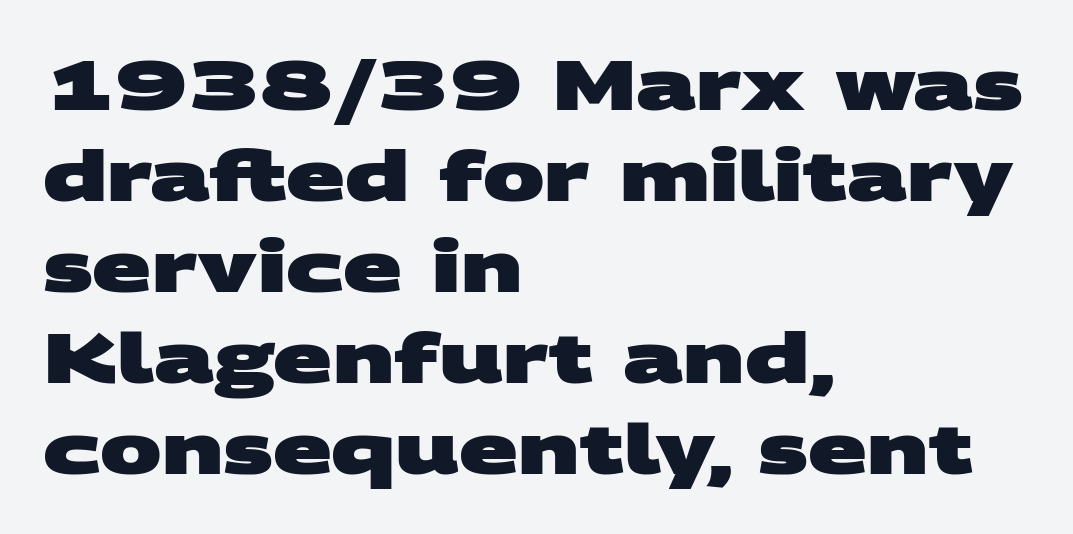
Is the letter spacing exaggerated? No — it looks like the ordinary default. Weight: bold. The rendering uses a moderate line-height, typical for paragraphs. Horizontal alignment here is leftward, the default for most running prose.
